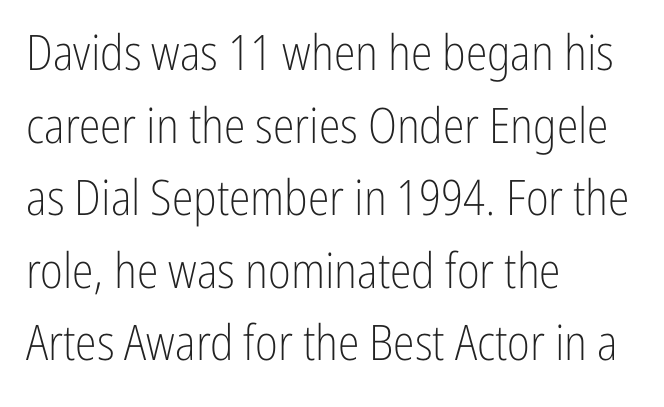
Q: Is the text bold? A: No.
Q: Is the text italic (slanted)? A: No, it is upright.
Q: Is the typeface a serif or a sans-serif typeface? A: Sans-serif.
Q: Is the text underlined? A: No.
Q: How is the paragraph aligned? A: Left-aligned.
Q: Is the spacing between letters normal or unusually wide? A: Normal.
Q: Is the spacing between lines tight, normal or loose? A: Normal.
Q: Width (condensed, normal, or wide)? A: Condensed.
Q: Stroke contrast? A: Low.
Q: x-height? A: Medium.
Q: Monospaced? A: No.
